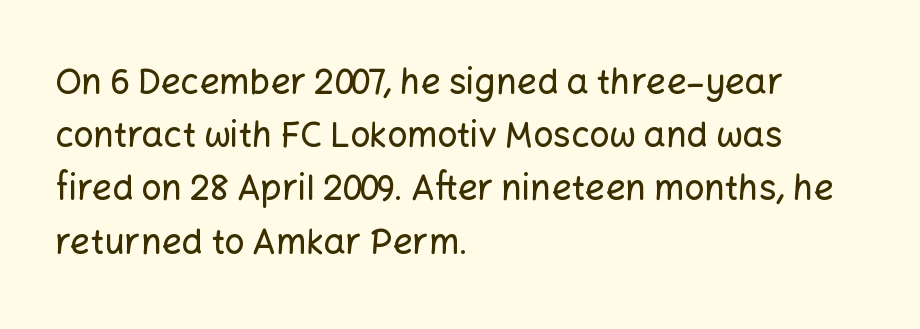
The image shows 35 px sans-serif type, upright; set left-aligned, normal line spacing (1.52x), normal letter spacing, not underlined; low stroke contrast and a medium x-height.
